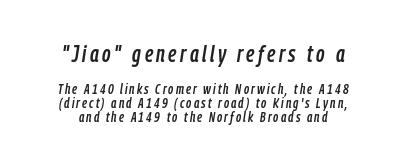
The image shows 23 px text type, italic (leaning right); set tight line spacing (0.99x), not underlined; the first (top) block is 1.64x larger.
